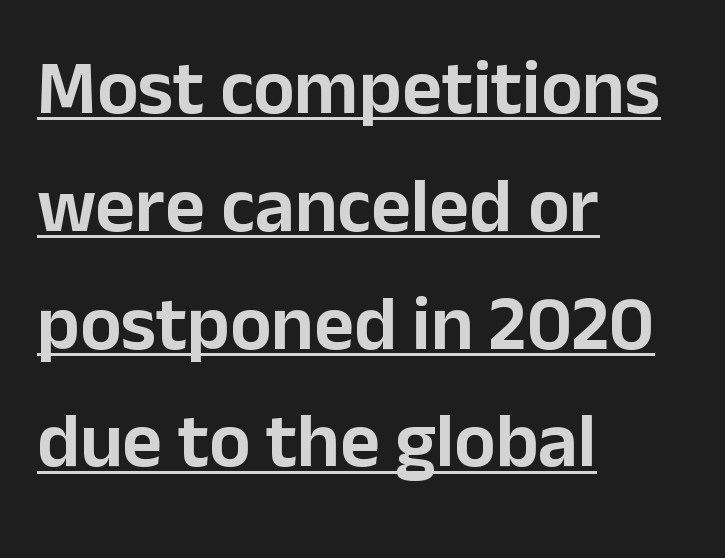
The image shows 77 px sans-serif type, upright; set left-aligned, normal line spacing (1.53x), normal letter spacing, underlined; low stroke contrast and a medium x-height.
